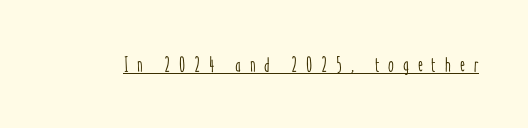
Q: Is the text italic (slanted)? A: No, it is upright.
Q: Is the text underlined? A: Yes.
Q: Is the spacing between letters normal or unusually wide? A: Unusually wide.
